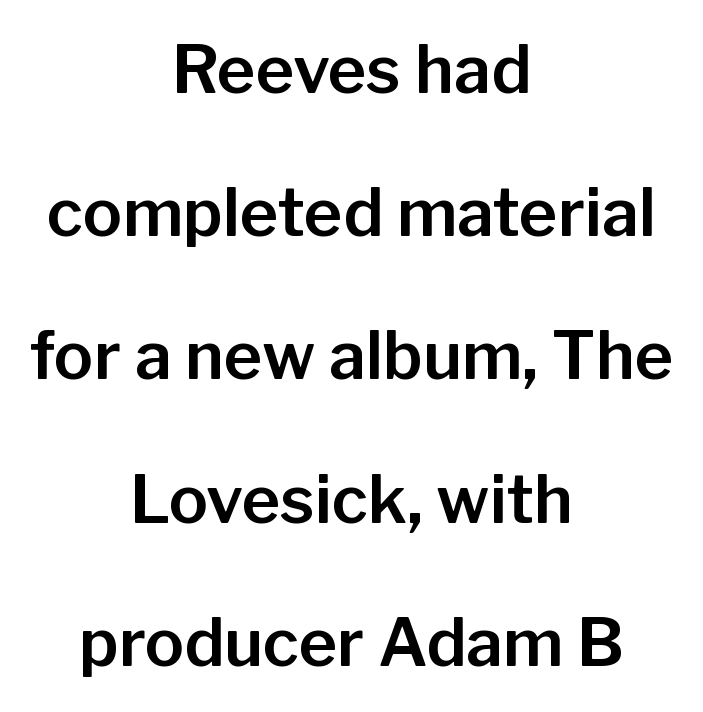
{"serif": "no", "italic": "no", "width": "normal", "stroke_contrast": "low", "x_height": "medium", "monospaced": "no", "underline": "no", "align": "center", "line_spacing": "loose", "line_spacing_ratio": 2.17, "letter_spacing": "normal", "letter_spacing_em": 0.0, "glyph_px": 66}
